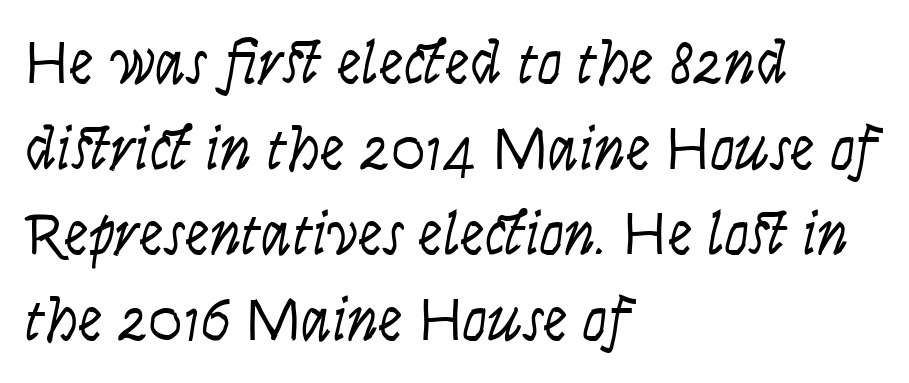
Observe the ordinary spacing: letters are neighbours, not strangers. Think standard paragraph weight, or any step lighter than that. You could not count columns in this text — the font is proportionally spaced. Does the copy run flush right? No — it runs flush left. Interline gaps are of average width in this sample.
